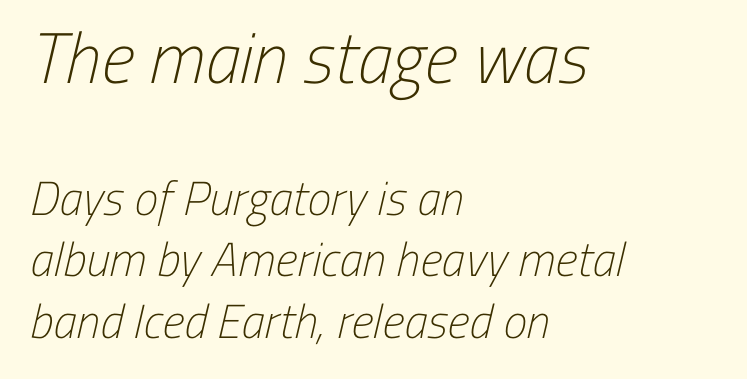
Q: Is the text bold? A: No.
Q: Is the typeface a serif or a sans-serif typeface? A: Sans-serif.
Q: Is the text underlined? A: No.
Q: How is the paragraph aligned? A: Left-aligned.
Q: Is the spacing between letters normal or unusually wide? A: Normal.
Q: Is the spacing between lines tight, normal or loose? A: Normal.
Q: Which block of text is set in a larger size, the first (top) or the second (bottom)? A: The first (top) one.
Q: Width (condensed, normal, or wide)? A: Condensed.
Q: Stroke contrast? A: Low.
Q: x-height? A: Medium.
Q: Monospaced? A: No.
